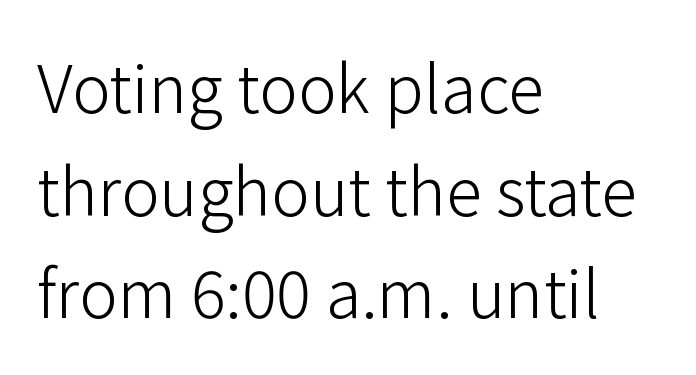
Q: Is the text bold? A: No.
Q: Is the text italic (slanted)? A: No, it is upright.
Q: Is the typeface a serif or a sans-serif typeface? A: Sans-serif.
Q: Is the text underlined? A: No.
Q: How is the paragraph aligned? A: Left-aligned.
Q: Is the spacing between letters normal or unusually wide? A: Normal.
Q: Is the spacing between lines tight, normal or loose? A: Normal.
Q: Width (condensed, normal, or wide)? A: Normal.
Q: Stroke contrast? A: Low.
Q: x-height? A: Medium.
Q: Monospaced? A: No.
